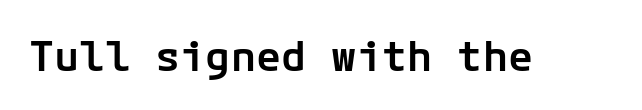
The passage shown is not underscored anywhere. Nothing sits at the stroke ends, so this counts as sans-serif. Nothing unusual about the tracking: characters are spaced as the font intends. Does the lettering tilt? It doesn't — this is upright. Stems and bowls a touch heavier than normal — semibold.
